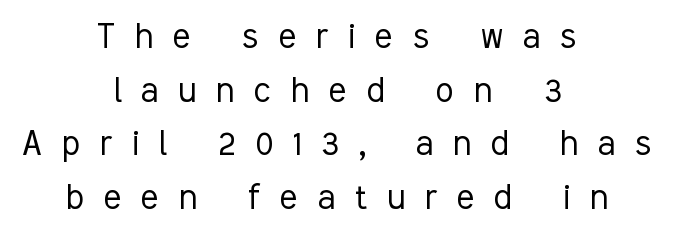
The image shows 41 px light, condensed sans-serif type, upright; set centered, normal line spacing (1.31x), unusually wide letter spacing (+0.49 em), not underlined; low stroke contrast and a medium x-height.
